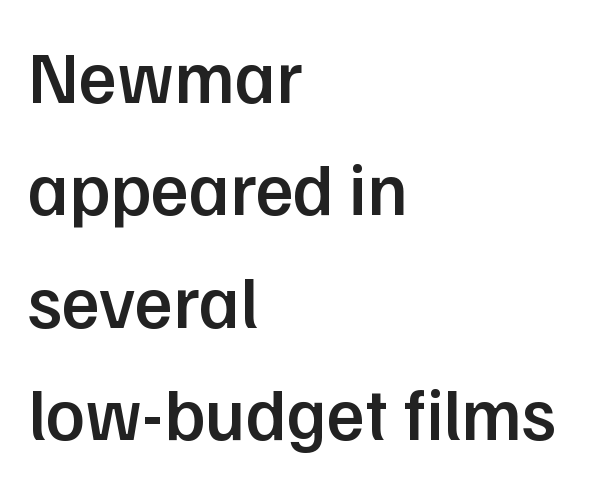
The image shows 73 px semibold sans-serif type, upright; set left-aligned, normal line spacing (1.54x), normal letter spacing, not underlined; low stroke contrast and a medium x-height.
